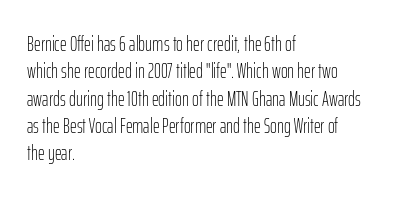
Q: Is the text bold? A: No.
Q: Is the text italic (slanted)? A: No, it is upright.
Q: Is the text underlined? A: No.
Q: How is the paragraph aligned? A: Left-aligned.
Q: Is the spacing between letters normal or unusually wide? A: Normal.
Q: Is the spacing between lines tight, normal or loose? A: Normal.
